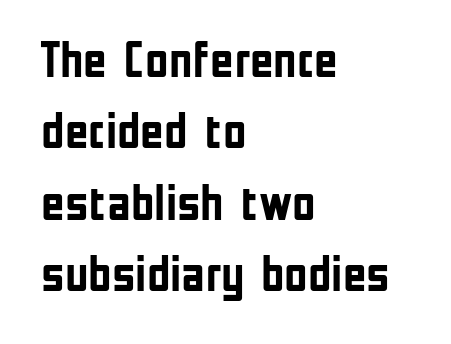
The image shows 51 px semibold, condensed sans-serif type, upright; set left-aligned, normal line spacing (1.4x), normal letter spacing, not underlined; low stroke contrast and a medium x-height.
